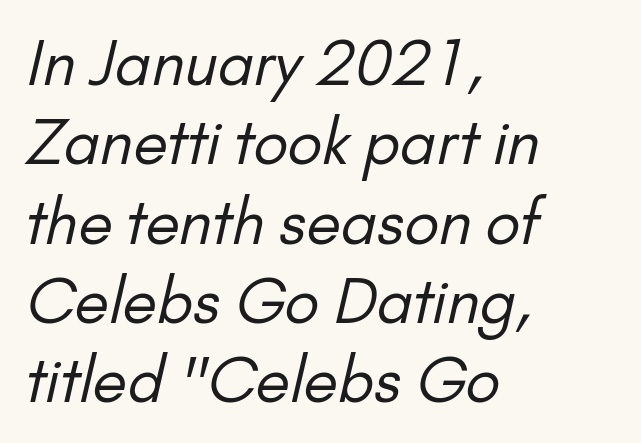
A bare baseline throughout the passage. Letters have the restrained weight of plain body copy at most. Baseline-to-baseline distance is the conventional proportion of letter height. Do the characters align in a grid? No, the font is proportional. Type style note: lacks serifs. Left-aligned paragraph, ragged on the right.
